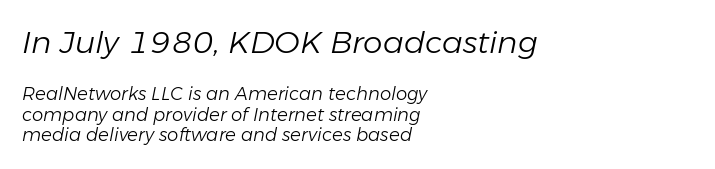
The image shows 31 px light type, italic (leaning right); set left-aligned, tight line spacing (1.14x), normal letter spacing, not underlined; the first (top) block is 1.72x larger; low stroke contrast and a medium x-height.
